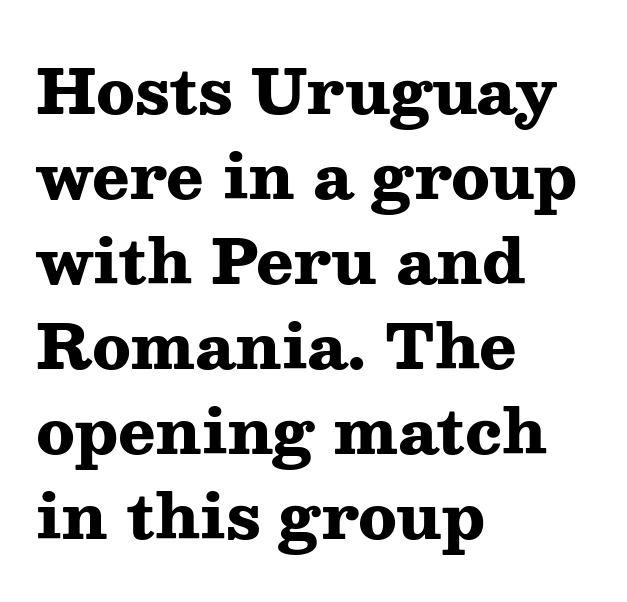
{"serif": "yes", "italic": "no", "bold": "yes", "weight": "heavy", "width": "wide", "stroke_contrast": "medium", "x_height": "medium", "monospaced": "no", "underline": "no", "align": "left", "line_spacing": "normal", "line_spacing_ratio": 1.37, "letter_spacing": "normal", "letter_spacing_em": 0.0, "glyph_px": 62}
